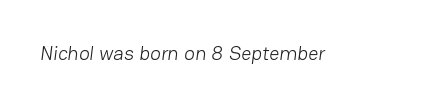
Think standard paragraph weight, or any step lighter than that. Spacing between characters is what you'd get straight out of the box. The space directly below the letters is spotless.
